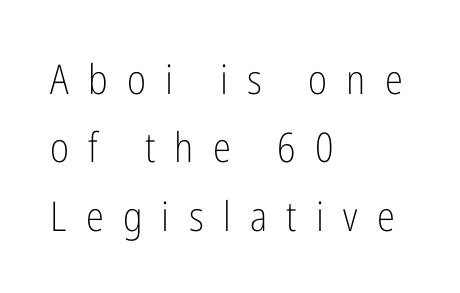
The image shows 41 px light, condensed sans-serif type, upright; set left-aligned, normal line spacing (1.67x), unusually wide letter spacing (+0.47 em), not underlined; low stroke contrast and a medium x-height.
